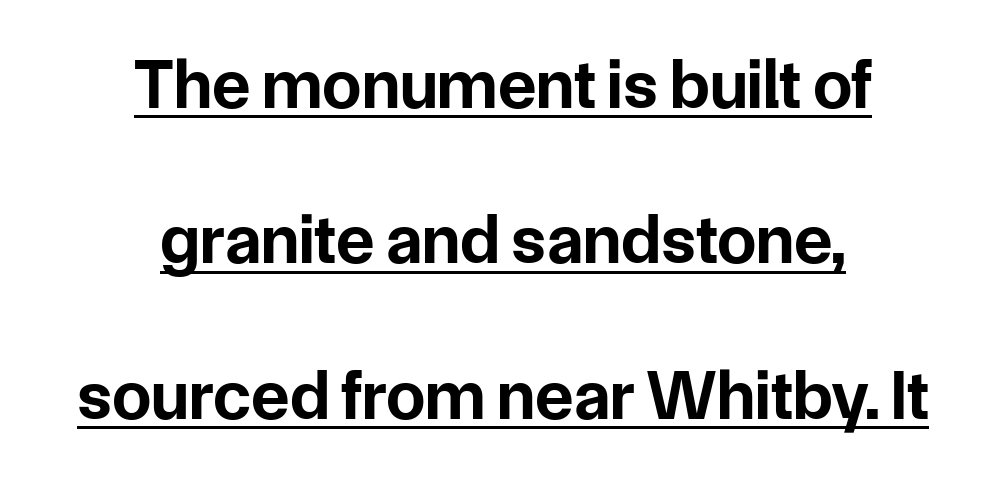
{"serif": "no", "italic": "no", "bold": "yes", "weight": "bold", "width": "normal", "stroke_contrast": "low", "x_height": "medium", "monospaced": "no", "underline": "yes", "align": "center", "line_spacing": "loose", "line_spacing_ratio": 2.22, "letter_spacing": "normal", "letter_spacing_em": 0.0, "glyph_px": 70}
